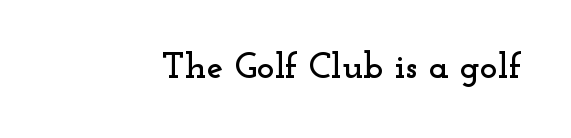
{"serif": "yes", "italic": "no", "width": "wide", "stroke_contrast": "low", "x_height": "small", "monospaced": "no", "underline": "no", "letter_spacing": "normal", "letter_spacing_em": 0.0, "glyph_px": 37}
